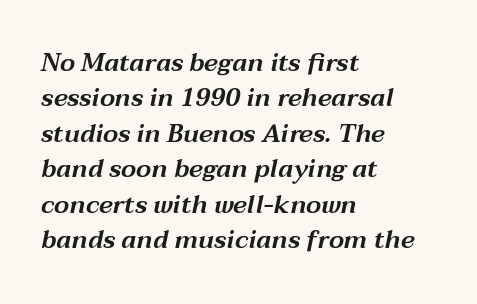
Q: Is the text italic (slanted)? A: Yes, it leans right by about 12 degrees.
Q: Is the text underlined? A: No.
Q: How is the paragraph aligned? A: Left-aligned.
Q: Is the spacing between letters normal or unusually wide? A: Normal.
Q: Is the spacing between lines tight, normal or loose? A: Normal.
